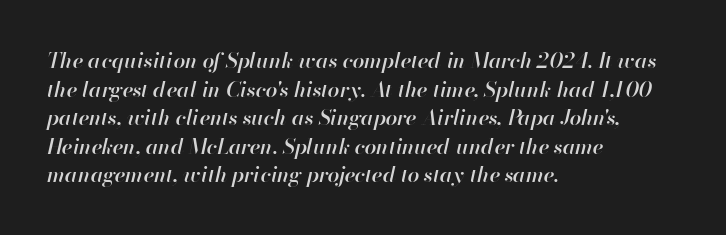
Q: Is the text bold? A: Semi-bold.
Q: Is the text italic (slanted)? A: Yes, it leans right by about 13 degrees.
Q: Is the text underlined? A: No.
Q: How is the paragraph aligned? A: Left-aligned.
Q: Is the spacing between letters normal or unusually wide? A: Normal.
Q: Is the spacing between lines tight, normal or loose? A: Normal.
